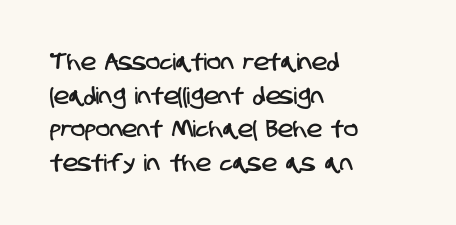
{"underline": "no", "align": "left", "line_spacing": "normal", "line_spacing_ratio": 1.46, "letter_spacing": "normal", "letter_spacing_em": 0.0, "glyph_px": 23}
